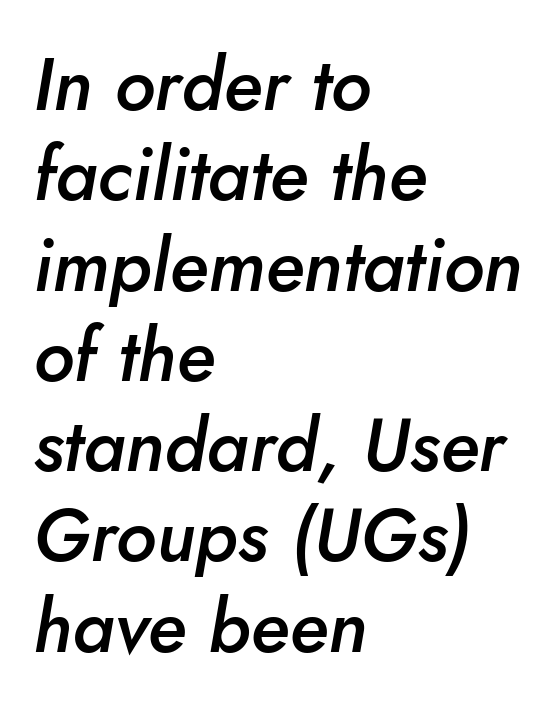
{"italic": "yes", "lean": "right", "slant_degrees": 10, "bold": "semi", "weight": "semibold", "width": "normal", "stroke_contrast": "low", "x_height": "small", "monospaced": "no", "underline": "no", "align": "left", "line_spacing_ratio": 1.22, "letter_spacing": "normal", "letter_spacing_em": 0.0, "glyph_px": 74}
